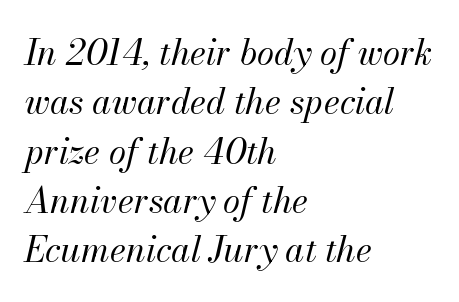
{"italic": "yes", "lean": "right", "slant_degrees": 13, "bold": "no", "weight": "regular", "width": "normal", "stroke_contrast": "medium", "x_height": "small", "monospaced": "no", "underline": "no", "align": "left", "line_spacing": "normal", "line_spacing_ratio": 1.41, "letter_spacing": "normal", "letter_spacing_em": 0.0, "glyph_px": 35}
